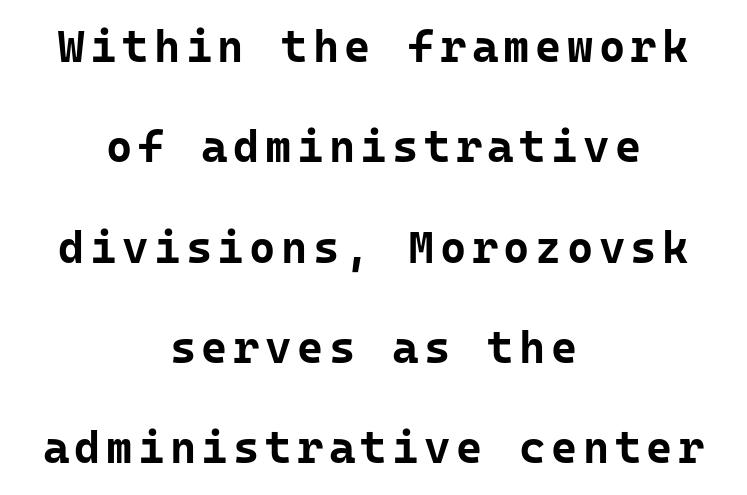
{"serif": "no", "italic": "no", "bold": "yes", "weight": "bold", "width": "normal", "stroke_contrast": "low", "x_height": "medium", "monospaced": "yes", "underline": "no", "align": "center", "line_spacing": "loose", "line_spacing_ratio": 2.23, "glyph_px": 45}
